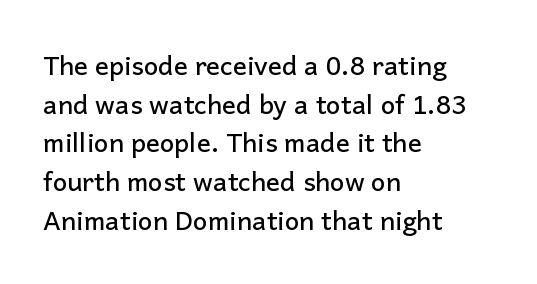
The image shows 26 px text type, upright; set left-aligned, normal line spacing (1.49x), normal letter spacing, not underlined.
